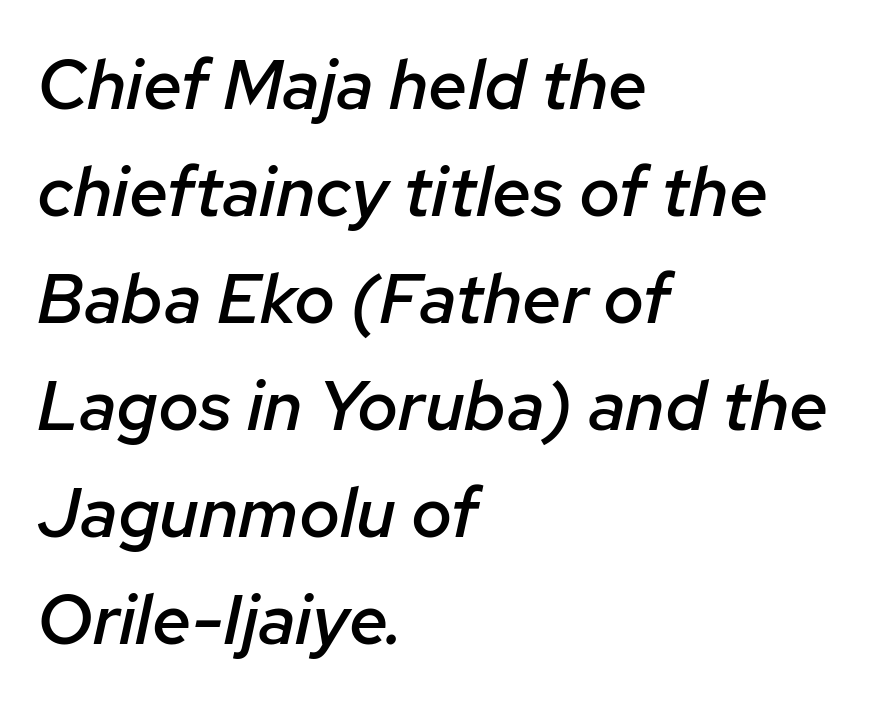
Q: Is the text bold? A: Semi-bold.
Q: Is the text italic (slanted)? A: Yes, it leans right by about 12 degrees.
Q: Is the text underlined? A: No.
Q: How is the paragraph aligned? A: Left-aligned.
Q: Is the spacing between letters normal or unusually wide? A: Normal.
Q: Is the spacing between lines tight, normal or loose? A: Normal.
Q: Width (condensed, normal, or wide)? A: Normal.
Q: Stroke contrast? A: Low.
Q: x-height? A: Medium.
Q: Monospaced? A: No.
